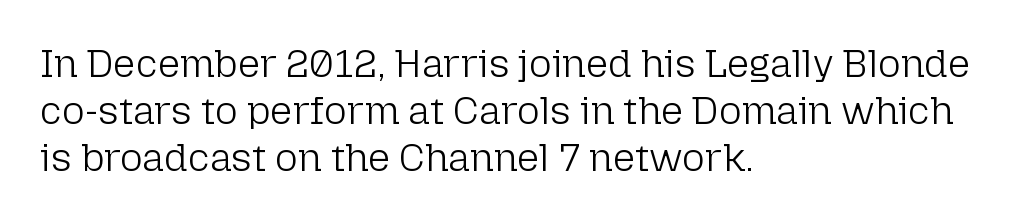
Q: Is the text bold? A: No.
Q: Is the text italic (slanted)? A: No, it is upright.
Q: Is the typeface a serif or a sans-serif typeface? A: Sans-serif.
Q: Is the text underlined? A: No.
Q: How is the paragraph aligned? A: Left-aligned.
Q: Is the spacing between letters normal or unusually wide? A: Normal.
Q: Width (condensed, normal, or wide)? A: Normal.
Q: Stroke contrast? A: Low.
Q: x-height? A: Medium.
Q: Monospaced? A: No.
